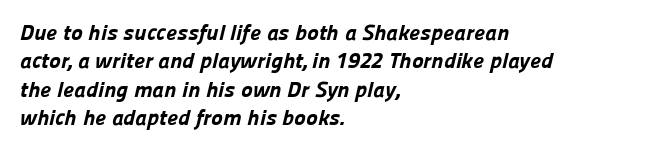
Q: Is the text bold? A: Yes.
Q: Is the text underlined? A: No.
Q: How is the paragraph aligned? A: Left-aligned.
Q: Is the spacing between letters normal or unusually wide? A: Normal.
Q: Is the spacing between lines tight, normal or loose? A: Normal.
